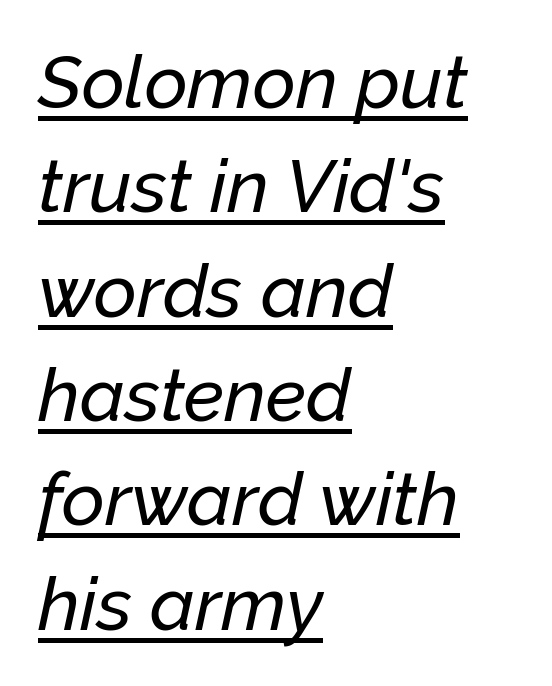
{"italic": "yes", "lean": "right", "slant_degrees": 12, "width": "normal", "stroke_contrast": "low", "x_height": "medium", "monospaced": "no", "underline": "yes", "align": "left", "line_spacing": "normal", "line_spacing_ratio": 1.41, "letter_spacing": "normal", "letter_spacing_em": 0.0, "glyph_px": 74}
